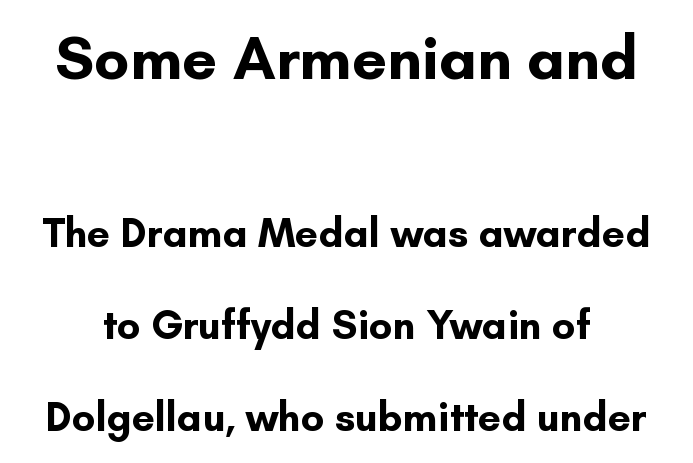
Q: Is the text bold? A: Yes.
Q: Is the text italic (slanted)? A: No, it is upright.
Q: Is the typeface a serif or a sans-serif typeface? A: Sans-serif.
Q: Is the text underlined? A: No.
Q: Is the spacing between letters normal or unusually wide? A: Normal.
Q: Is the spacing between lines tight, normal or loose? A: Loose.
Q: Which block of text is set in a larger size, the first (top) or the second (bottom)? A: The first (top) one.
Q: Width (condensed, normal, or wide)? A: Normal.
Q: Stroke contrast? A: Low.
Q: x-height? A: Small.
Q: Monospaced? A: No.
